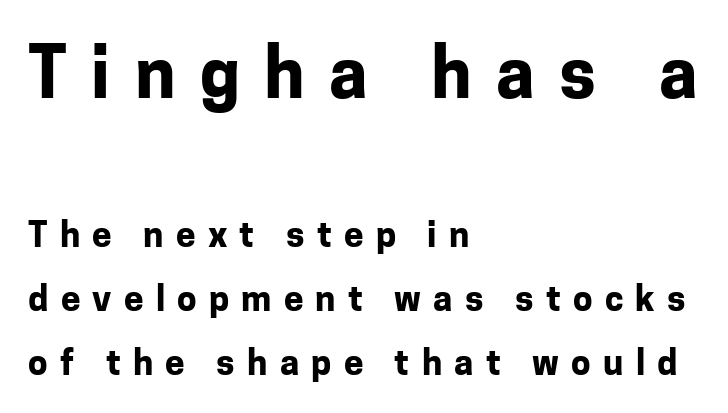
Q: Is the text bold? A: Yes.
Q: Is the text italic (slanted)? A: No, it is upright.
Q: Is the typeface a serif or a sans-serif typeface? A: Sans-serif.
Q: Is the text underlined? A: No.
Q: How is the paragraph aligned? A: Left-aligned.
Q: Is the spacing between letters normal or unusually wide? A: Unusually wide.
Q: Which block of text is set in a larger size, the first (top) or the second (bottom)? A: The first (top) one.
Q: Width (condensed, normal, or wide)? A: Normal.
Q: Stroke contrast? A: Low.
Q: x-height? A: Medium.
Q: Monospaced? A: No.
